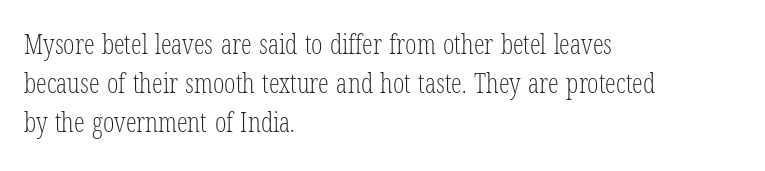
Q: Is the text bold? A: No.
Q: Is the text italic (slanted)? A: No, it is upright.
Q: Is the text underlined? A: No.
Q: How is the paragraph aligned? A: Left-aligned.
Q: Is the spacing between letters normal or unusually wide? A: Normal.
Q: Is the spacing between lines tight, normal or loose? A: Normal.
